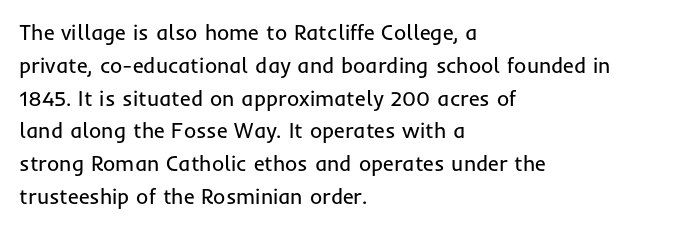
{"italic": "no", "bold": "no", "underline": "no", "align": "left", "line_spacing": "normal", "line_spacing_ratio": 1.56, "letter_spacing": "normal", "letter_spacing_em": 0.0, "glyph_px": 21}
